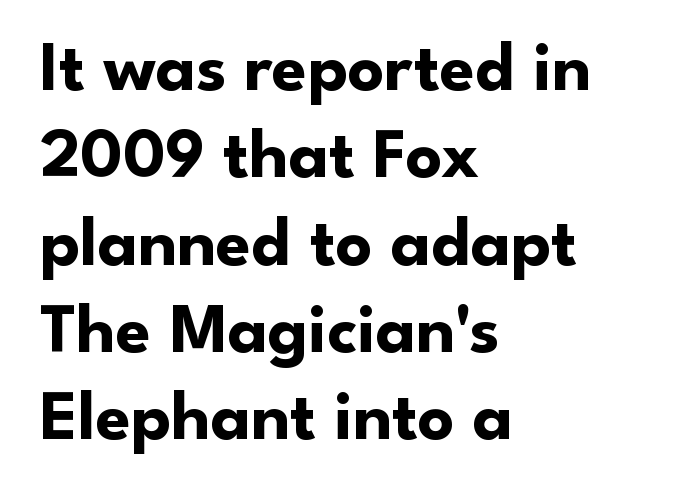
{"serif": "no", "italic": "no", "bold": "yes", "weight": "bold", "width": "normal", "stroke_contrast": "low", "x_height": "small", "monospaced": "no", "underline": "no", "align": "left", "line_spacing_ratio": 1.23, "letter_spacing": "normal", "letter_spacing_em": 0.0, "glyph_px": 71}
